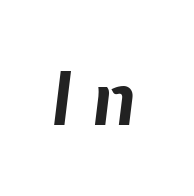
Set as a true bold cut, around the 700 mark. The passage shown is typed in a proportional face where columns would drift. The string is rendered with underlining switched off. The rendering applies a slant to the glyphs. Caption: expanded tracking, letters set apart.
